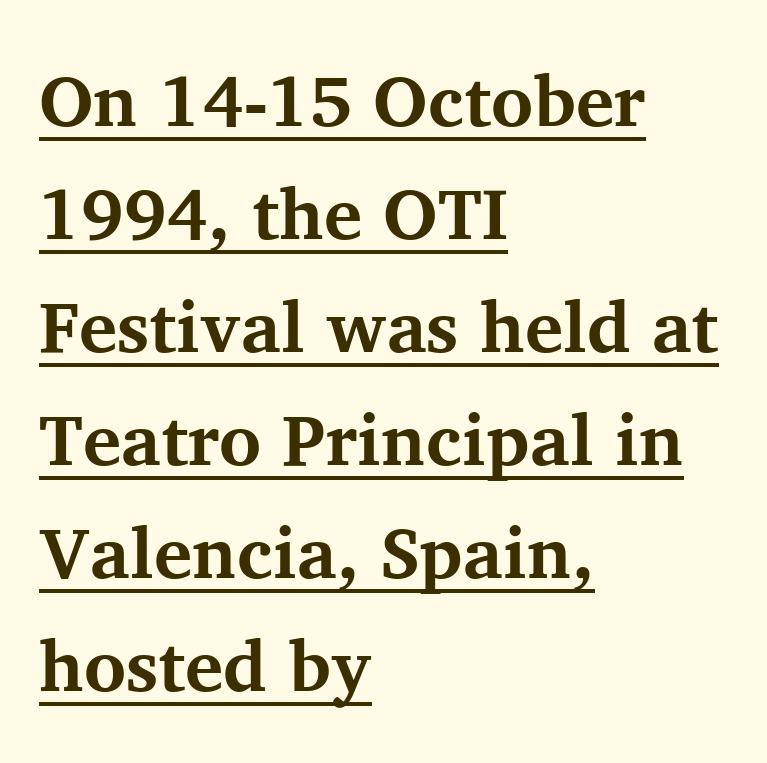
Q: Is the text bold? A: Yes.
Q: Is the text italic (slanted)? A: No, it is upright.
Q: Is the typeface a serif or a sans-serif typeface? A: Serif.
Q: Is the text underlined? A: Yes.
Q: How is the paragraph aligned? A: Left-aligned.
Q: Is the spacing between letters normal or unusually wide? A: Normal.
Q: Is the spacing between lines tight, normal or loose? A: Normal.
Q: Width (condensed, normal, or wide)? A: Normal.
Q: Stroke contrast? A: Medium.
Q: x-height? A: Medium.
Q: Monospaced? A: No.
